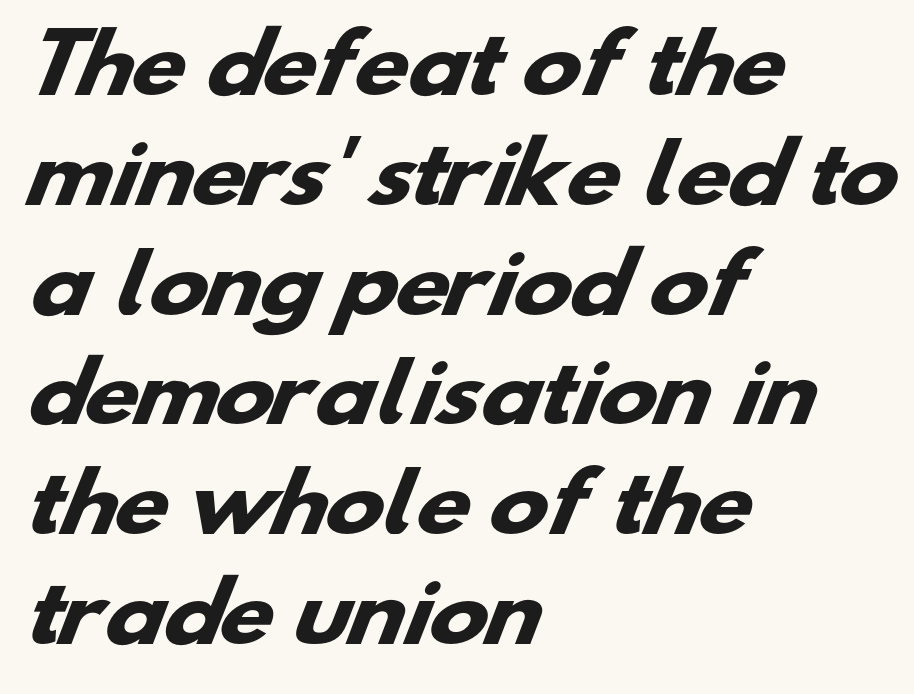
Q: Is the text bold? A: Yes.
Q: Is the typeface a serif or a sans-serif typeface? A: Sans-serif.
Q: Is the text underlined? A: No.
Q: How is the paragraph aligned? A: Left-aligned.
Q: Is the spacing between letters normal or unusually wide? A: Normal.
Q: Is the spacing between lines tight, normal or loose? A: Normal.
Q: Width (condensed, normal, or wide)? A: Wide.
Q: Stroke contrast? A: Low.
Q: x-height? A: Small.
Q: Monospaced? A: No.
